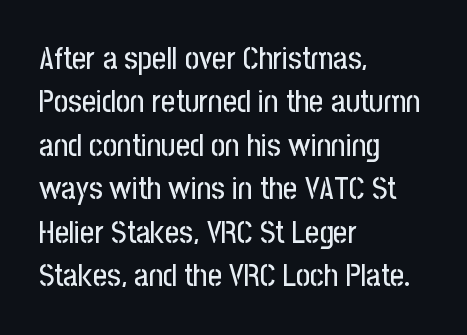
This sample uses plain, unmodified letter spacing. Posture: vertical. The passage shown stacks its lines at a standard gap. Line starts are locked; line ends wander. The characters display no serif detailing; their extremities are plain.
